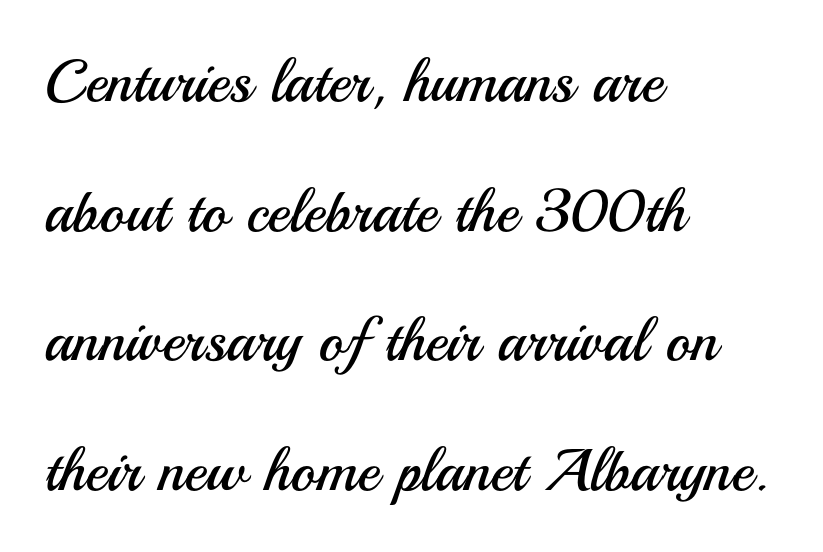
The image shows 60 px regular-weight sans-serif type; set left-aligned, loose line spacing (2.16x), normal letter spacing, not underlined; medium stroke contrast and a small x-height.
